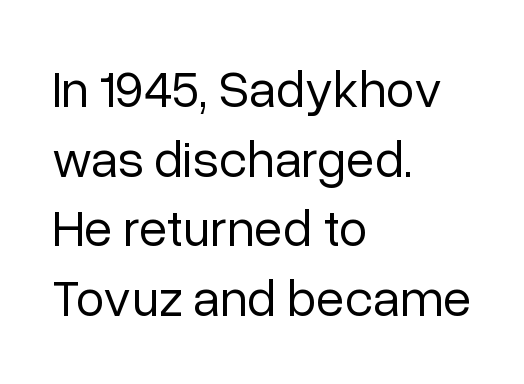
This rendering leaves character spacing at its baseline value. Where is the straight margin? On the left. The foot of each line stays bare and open. This sample has the flowing, uneven cadence of proportional lettering.
